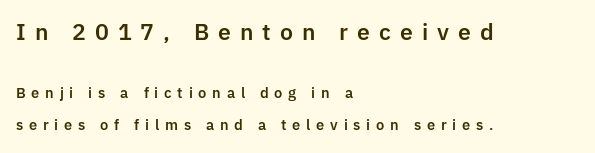
Q: Is the text italic (slanted)? A: No, it is upright.
Q: Is the text underlined? A: No.
Q: How is the paragraph aligned? A: Left-aligned.
Q: Is the spacing between letters normal or unusually wide? A: Unusually wide.
Q: Is the spacing between lines tight, normal or loose? A: Loose.
Q: Which block of text is set in a larger size, the first (top) or the second (bottom)? A: The first (top) one.
